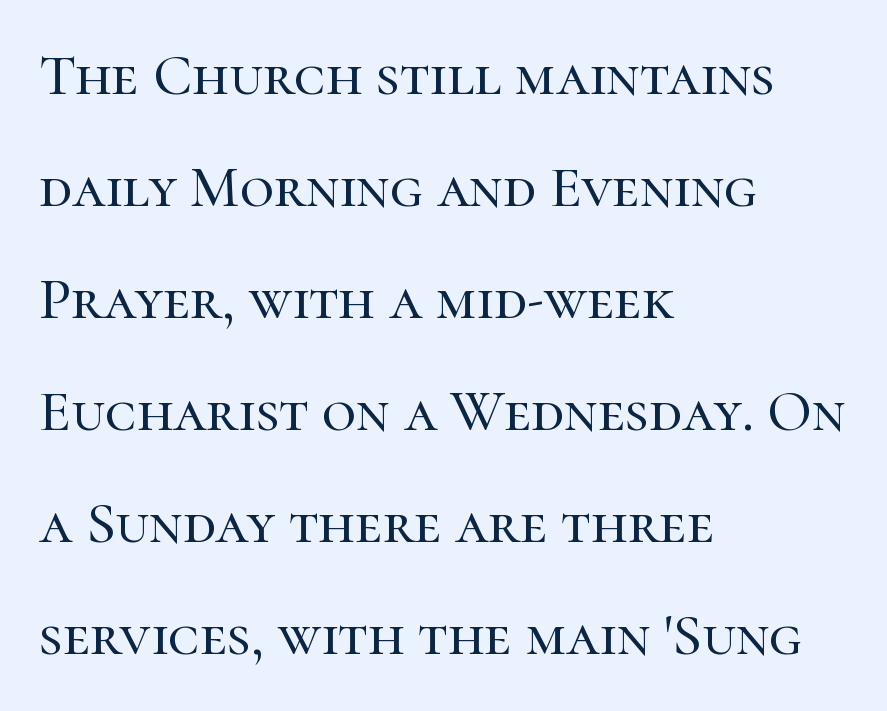
Standard letterfit; no display-style spreading of the glyphs. Compared with a centered layout, this one pins lines to the left instead. Successive baselines arrive slowly, with a big drop between each. Looks like regular typesetting: each glyph gets only the width it needs. Decoration check: the copy has no underline.
